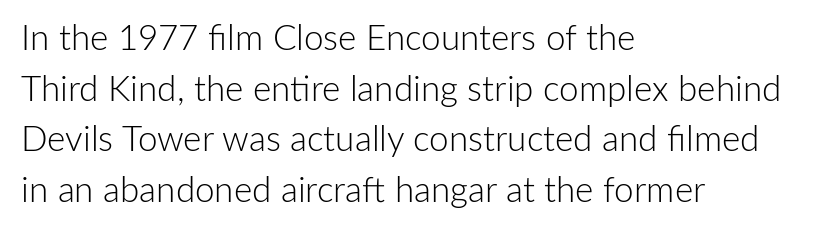
You can tell from the bare stems that sans-serif type was used. Think of a printed novel: that variable character pitch is what you see here. Typeset ragged right — the left edge is the straight one. Tracking here is standard; glyphs follow each other at the usual distance. Rule under the text: the space is simply empty. Is the type heavy? It reads as light-to-regular instead.
